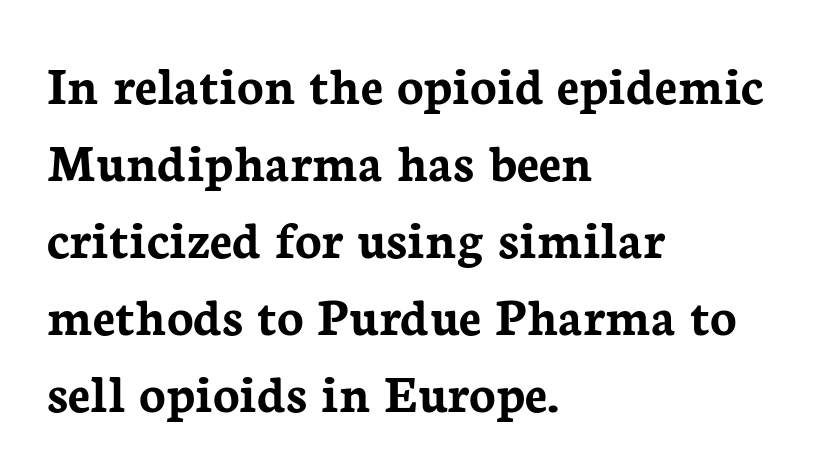
Q: Is the text bold? A: Yes.
Q: Is the text italic (slanted)? A: No, it is upright.
Q: Is the typeface a serif or a sans-serif typeface? A: Serif.
Q: Is the text underlined? A: No.
Q: How is the paragraph aligned? A: Left-aligned.
Q: Is the spacing between letters normal or unusually wide? A: Normal.
Q: Is the spacing between lines tight, normal or loose? A: Normal.
Q: Width (condensed, normal, or wide)? A: Normal.
Q: Stroke contrast? A: Low.
Q: x-height? A: Medium.
Q: Monospaced? A: No.
